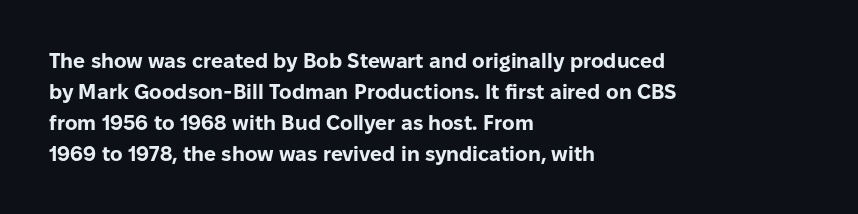
Q: Is the text bold? A: Yes.
Q: Is the text italic (slanted)? A: No, it is upright.
Q: Is the text underlined? A: No.
Q: How is the paragraph aligned? A: Left-aligned.
Q: Is the spacing between letters normal or unusually wide? A: Normal.
Q: Is the spacing between lines tight, normal or loose? A: Normal.
